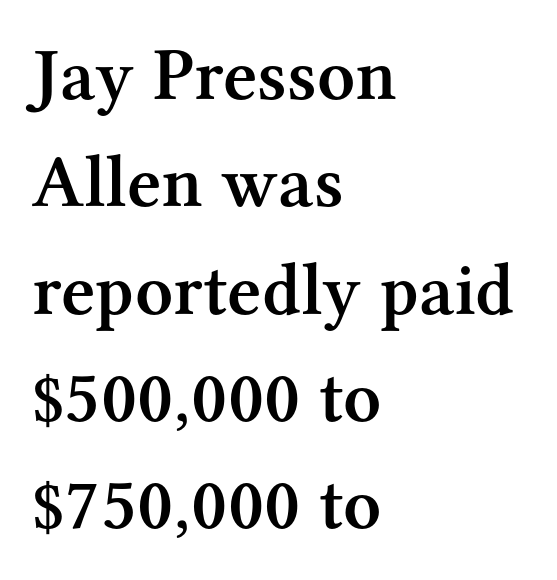
Q: Is the text bold? A: Semi-bold.
Q: Is the text italic (slanted)? A: No, it is upright.
Q: Is the typeface a serif or a sans-serif typeface? A: Serif.
Q: Is the text underlined? A: No.
Q: How is the paragraph aligned? A: Left-aligned.
Q: Is the spacing between letters normal or unusually wide? A: Normal.
Q: Is the spacing between lines tight, normal or loose? A: Normal.
Q: Width (condensed, normal, or wide)? A: Normal.
Q: Stroke contrast? A: Medium.
Q: x-height? A: Medium.
Q: Monospaced? A: No.
